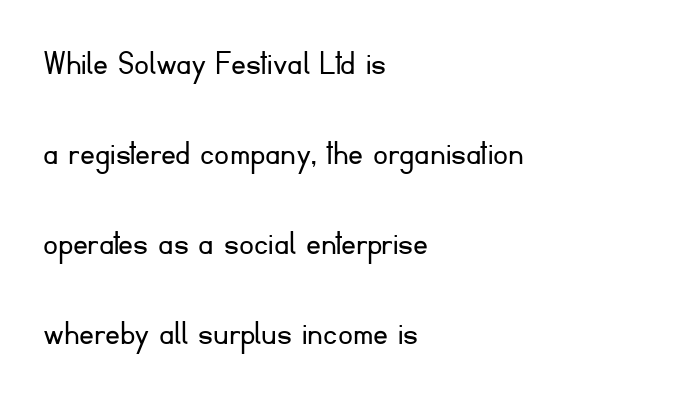
Nope, no serifs anywhere on these letters. Each letter keeps its own natural width here, so spacing adapts to shape. Rendered with straight, roman letterforms. Ink coverage per letter is moderate at most. The vertical gap from one line to the next is large.
